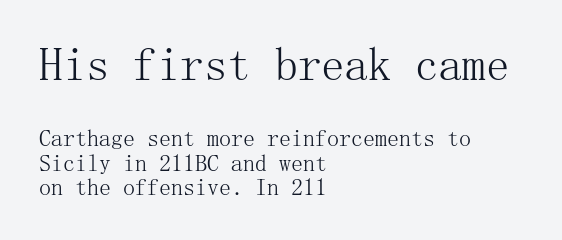
Q: Is the text bold? A: No.
Q: Is the text italic (slanted)? A: No, it is upright.
Q: Is the typeface a serif or a sans-serif typeface? A: Serif.
Q: Is the text underlined? A: No.
Q: How is the paragraph aligned? A: Left-aligned.
Q: Is the spacing between letters normal or unusually wide? A: Normal.
Q: Is the spacing between lines tight, normal or loose? A: Tight.
Q: Which block of text is set in a larger size, the first (top) or the second (bottom)? A: The first (top) one.
Q: Width (condensed, normal, or wide)? A: Normal.
Q: Stroke contrast? A: Medium.
Q: x-height? A: Medium.
